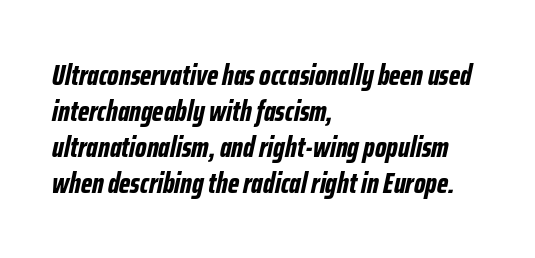
The image shows 29 px bold, condensed type, italic (leaning right); set left-aligned, line spacing 1.24x, normal letter spacing, not underlined; low stroke contrast and a medium x-height.
